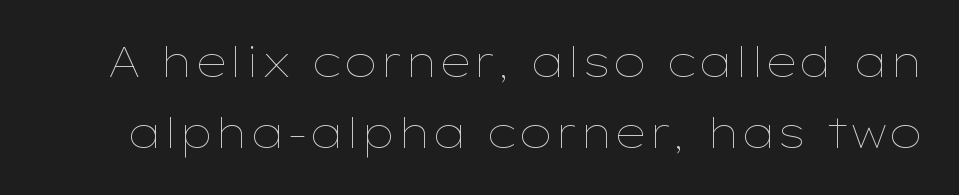
If you measured baseline to baseline, you'd find a middling distance. No extra tracking has been applied to these lines. It's the straight-up-and-down kind of type. The weight tops out at a normal text grade. These lines are rendered in a variable-pitch font. Check under the words: just untouched page.
